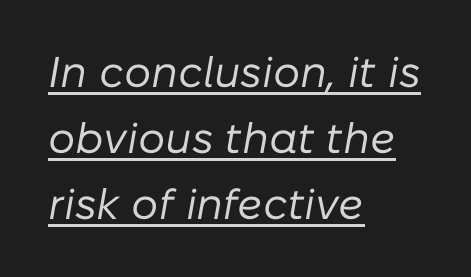
The glyphs look as if they've been sheared to an angle. Normally led — the rows are evenly, conventionally spaced. Spacing verdict: proportional, widths tailored to each character. Each line of the rendering has a horizontal stroke beneath the glyphs. The typesetting does not lean heavy: it is not bold. Letter spacing: default.
